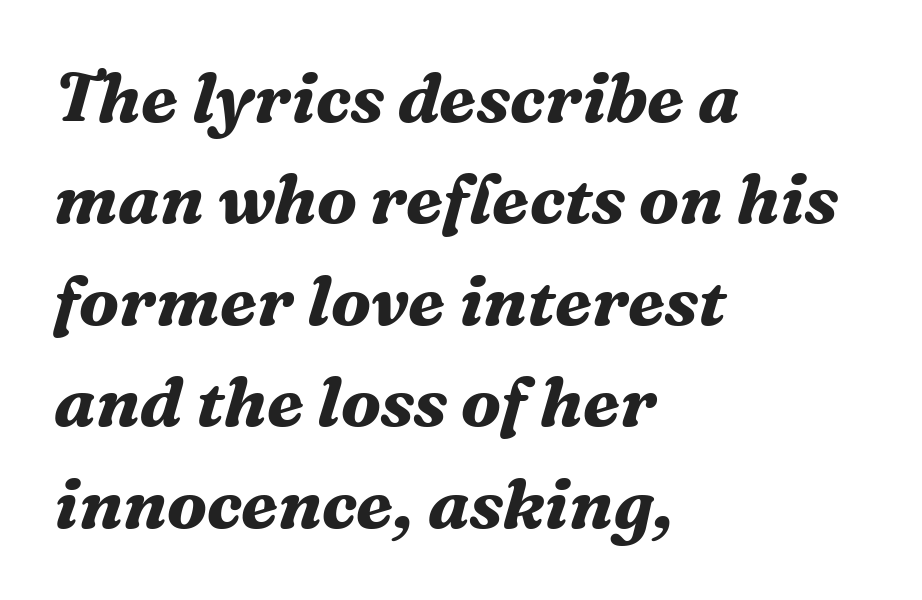
Q: Is the text bold? A: Yes.
Q: Is the text italic (slanted)? A: Yes, it leans right by about 16 degrees.
Q: Is the typeface a serif or a sans-serif typeface? A: Serif.
Q: Is the text underlined? A: No.
Q: How is the paragraph aligned? A: Left-aligned.
Q: Is the spacing between letters normal or unusually wide? A: Normal.
Q: Is the spacing between lines tight, normal or loose? A: Normal.
Q: Width (condensed, normal, or wide)? A: Normal.
Q: Stroke contrast? A: Medium.
Q: x-height? A: Medium.
Q: Monospaced? A: No.
